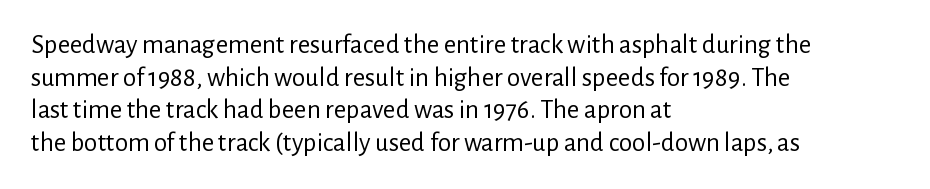
{"italic": "no", "bold": "no", "underline": "no", "align": "left", "line_spacing_ratio": 1.21, "letter_spacing": "normal", "letter_spacing_em": 0.0, "glyph_px": 27}
